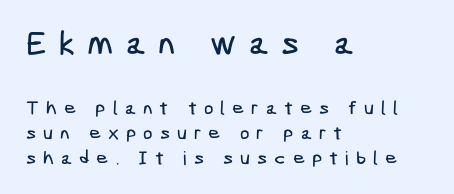
{"serif": "no", "width": "condensed", "stroke_contrast": "low", "x_height": "medium", "underline": "no", "align": "left", "line_spacing": "normal", "line_spacing_ratio": 1.31, "letter_spacing": "wide", "letter_spacing_em": 0.36, "larger_block": "first", "size_ratio": 1.79, "glyph_px": 34}
